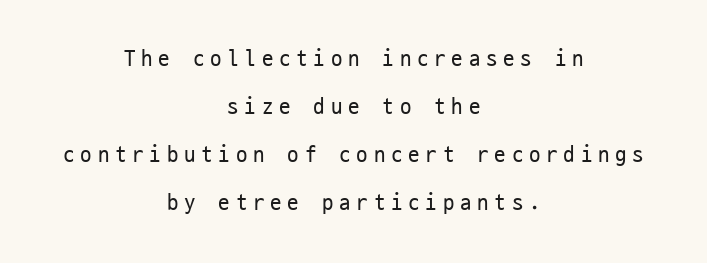
Q: Is the text bold? A: No.
Q: Is the text italic (slanted)? A: No, it is upright.
Q: Is the text underlined? A: No.
Q: How is the paragraph aligned? A: Centered.
Q: Is the spacing between letters normal or unusually wide? A: Unusually wide.
Q: Is the spacing between lines tight, normal or loose? A: Loose.
